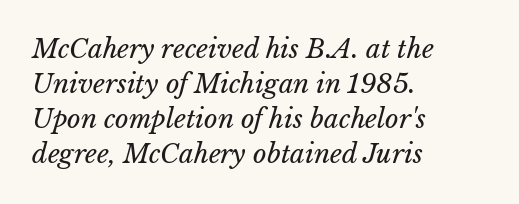
No heavy texture on the line: the type isn't bold. These lines sit exactly where default settings would place them. In terms of posture, this sample is oblique. Check the space under the baseline: it is left empty. No extra tracking has been applied to these lines. Does the copy run flush right? No — it runs flush left.
